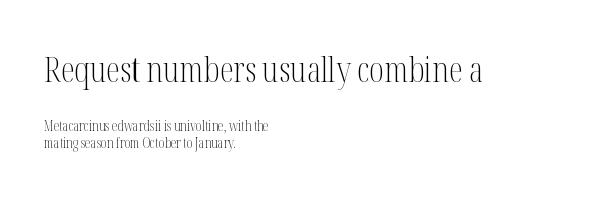
{"serif": "yes", "italic": "no", "bold": "no", "weight": "light", "width": "condensed", "stroke_contrast": "medium", "x_height": "medium", "monospaced": "no", "underline": "no", "align": "left", "line_spacing": "normal", "line_spacing_ratio": 1.25, "letter_spacing": "normal", "letter_spacing_em": 0.0, "larger_block": "first", "size_ratio": 2.5, "glyph_px": 35}
